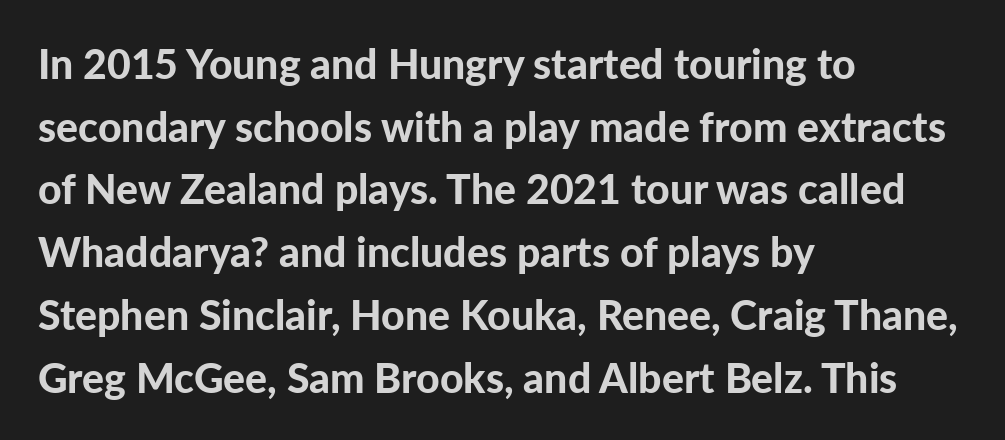
Character widths vary here, with narrow letters taking less room than wide ones. Ordinary non-slanted type is in use. Words float on clear page, feet unadorned. Visually the block forms a straight wall on the left and a jagged coastline on the right.
